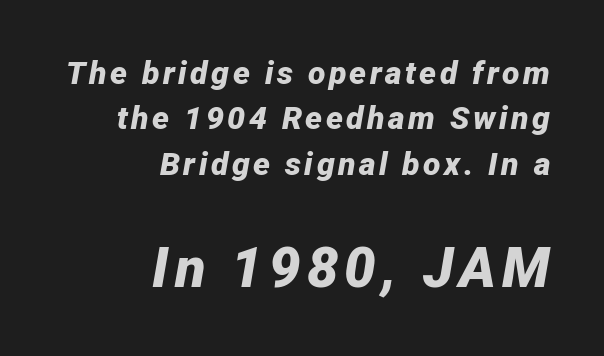
The image shows 56 px bold type, italic (leaning right); set right-aligned, normal line spacing (1.42x), not underlined; the second (bottom) block is 1.75x larger; low stroke contrast and a medium x-height.
